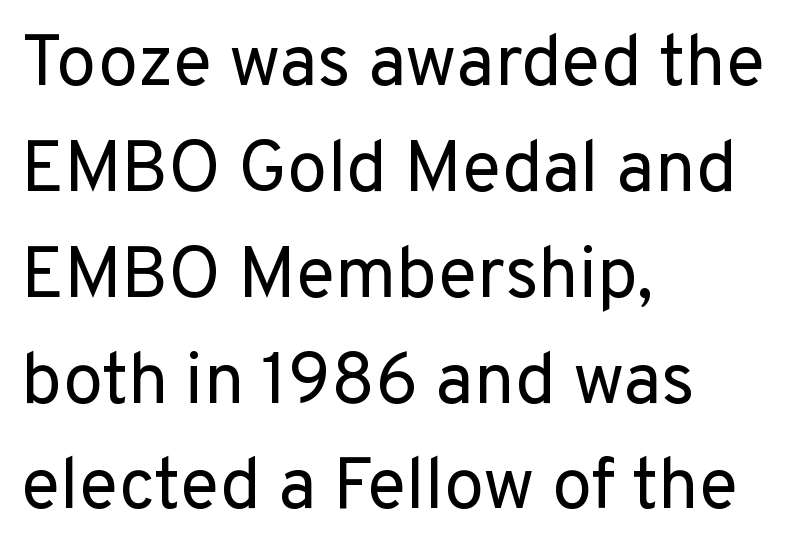
The image shows 72 px regular-weight sans-serif type, upright; set left-aligned, normal line spacing (1.47x), normal letter spacing, not underlined; low stroke contrast and a medium x-height.
